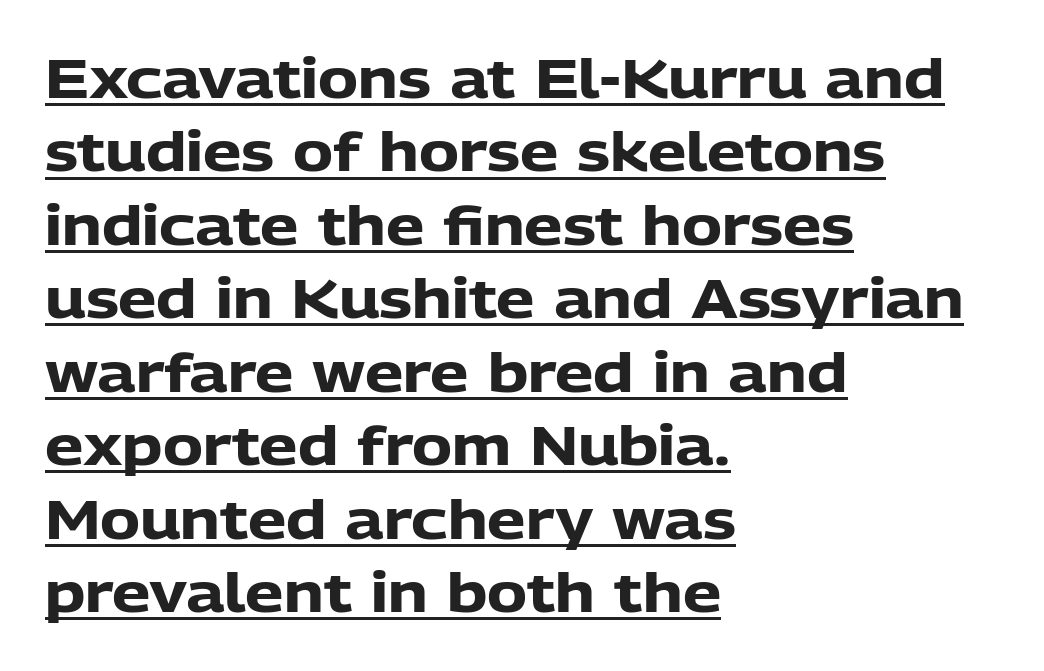
Q: Is the text bold? A: Yes.
Q: Is the text italic (slanted)? A: No, it is upright.
Q: Is the typeface a serif or a sans-serif typeface? A: Sans-serif.
Q: Is the text underlined? A: Yes.
Q: How is the paragraph aligned? A: Left-aligned.
Q: Is the spacing between letters normal or unusually wide? A: Normal.
Q: Is the spacing between lines tight, normal or loose? A: Normal.
Q: Width (condensed, normal, or wide)? A: Normal.
Q: Stroke contrast? A: Low.
Q: x-height? A: Medium.
Q: Monospaced? A: No.
